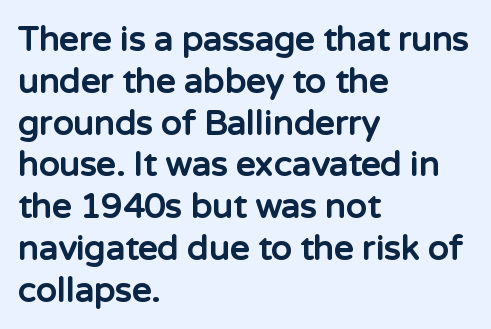
{"serif": "no", "italic": "no", "bold": "yes", "weight": "bold", "width": "normal", "stroke_contrast": "low", "x_height": "medium", "monospaced": "no", "underline": "no", "align": "left", "line_spacing_ratio": 1.23, "letter_spacing": "normal", "letter_spacing_em": 0.0, "glyph_px": 34}
